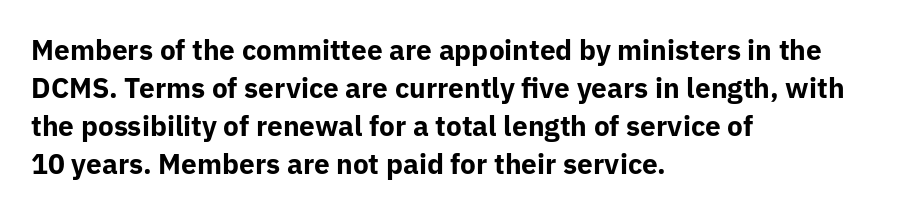
The space beneath each line is pristine and unruled. The characters look thick and weighty, a clear bold. Note the varied advance widths — an 'i' is clearly narrower than an 'm'. Unlike a traditional serif, this face leaves its strokes unadorned.
